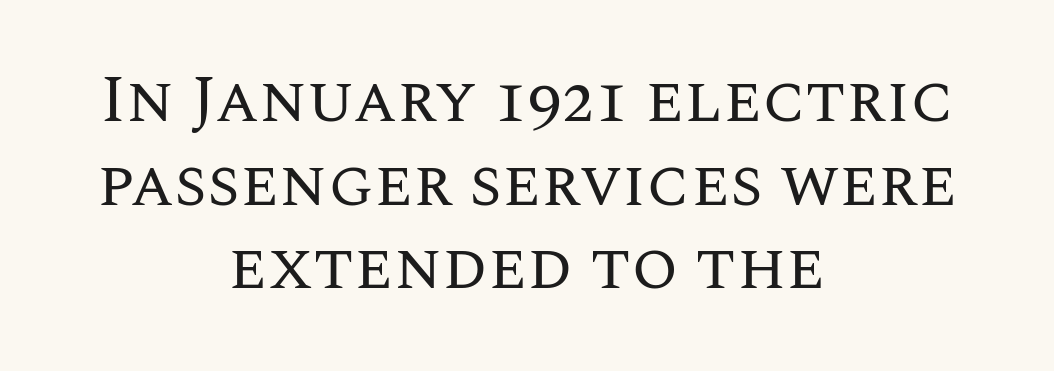
Q: Is the text bold? A: No.
Q: Is the text italic (slanted)? A: No, it is upright.
Q: Is the text underlined? A: No.
Q: How is the paragraph aligned? A: Centered.
Q: Is the spacing between letters normal or unusually wide? A: Normal.
Q: Is the spacing between lines tight, normal or loose? A: Normal.
Q: Width (condensed, normal, or wide)? A: Normal.
Q: Stroke contrast? A: Medium.
Q: x-height? A: Large.
Q: Monospaced? A: No.
